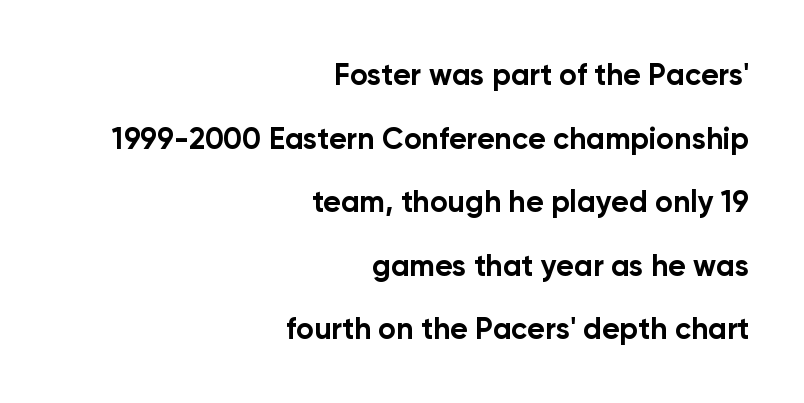
Every stem runs plumb, perpendicular to the baseline. Students, this is bold: see how much ink each stroke carries. Typographically, this falls in the sans-serif category. The letters advance in unequal steps, a hallmark of proportional type.
